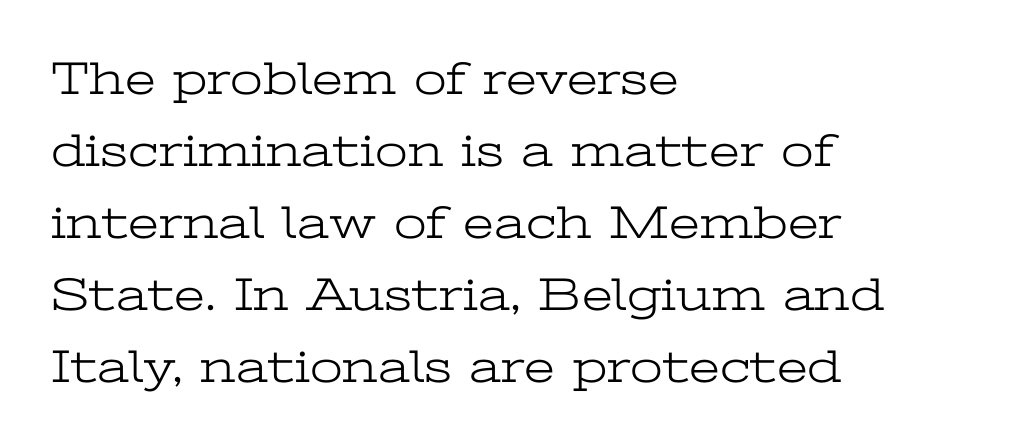
The typesetter chose a ragged-right arrangement here. Spacing verdict: proportional, widths tailored to each character. Letters have the restrained weight of plain body copy at most. What kind of face is this? One with serifs. The block of text has a typical density, with ordinary space between rows.
